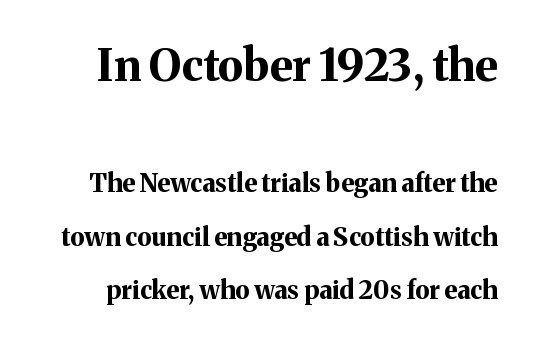
The face used here is proportionally spaced, like ordinary book or web type. This rendering employs a face with finishing strokes, i.e., a serif. Characters remain perfectly vertical along every line. The upper block of text is set noticeably larger than the block beneath it. On the weight axis this lands at bold, roughly 700. Short note: letters normally spaced.
